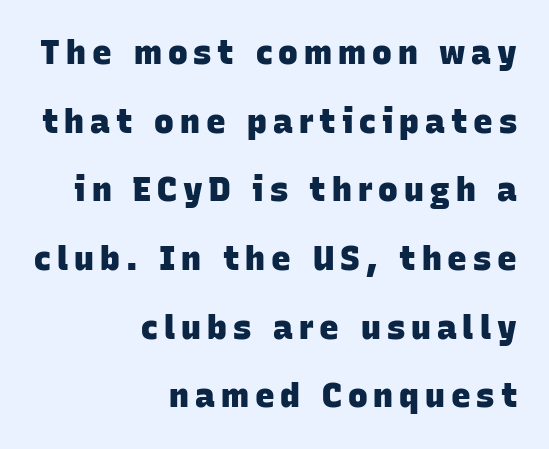
{"serif": "no", "bold": "yes", "weight": "heavy", "width": "normal", "stroke_contrast": "low", "x_height": "large", "monospaced": "no", "underline": "no", "align": "right", "line_spacing": "loose", "line_spacing_ratio": 2.08, "glyph_px": 33}
